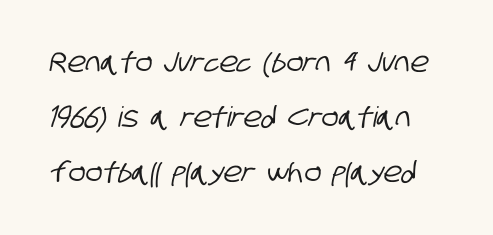
These lines keep a tight, regular rhythm from letter to letter. Note: no serifs on the glyphs. This sample trades compactness for vertical openness between lines. Spacing verdict: proportional, widths tailored to each character. This rendering features lettering with no underline.
